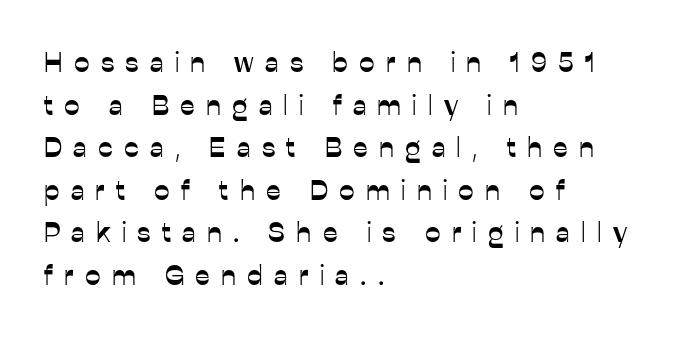
Q: Is the text italic (slanted)? A: No, it is upright.
Q: Is the typeface a serif or a sans-serif typeface? A: Sans-serif.
Q: Is the text underlined? A: No.
Q: How is the paragraph aligned? A: Left-aligned.
Q: Is the spacing between letters normal or unusually wide? A: Unusually wide.
Q: Is the spacing between lines tight, normal or loose? A: Normal.
Q: Width (condensed, normal, or wide)? A: Normal.
Q: Stroke contrast? A: Low.
Q: x-height? A: Medium.
Q: Monospaced? A: No.
